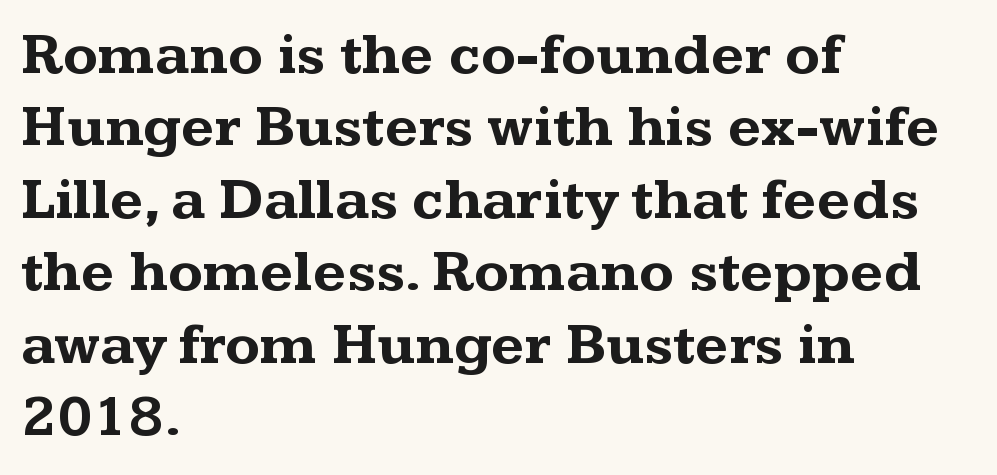
Each letter's strokes conclude with small projecting serifs. If you drew a ruler down the left edge, every line would touch it. Italic: no, the glyphs are upright roman. Each row of text sits above clean, open space. Note the varied advance widths — an 'i' is clearly narrower than an 'm'.
